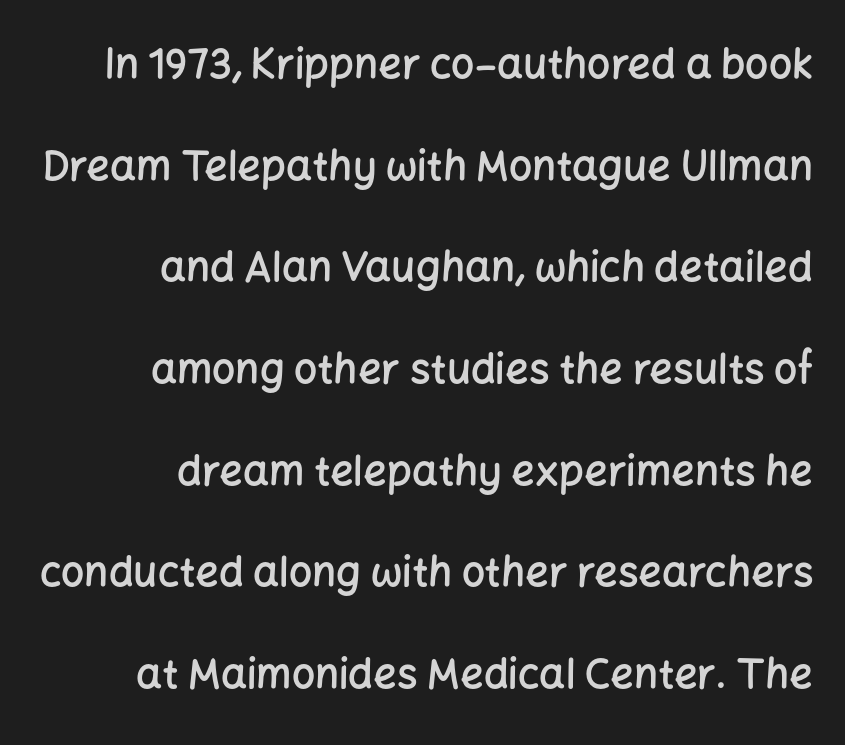
{"serif": "no", "italic": "no", "bold": "semi", "weight": "semibold", "width": "normal", "stroke_contrast": "low", "x_height": "medium", "monospaced": "no", "underline": "no", "align": "right", "line_spacing": "loose", "line_spacing_ratio": 2.48, "letter_spacing": "normal", "letter_spacing_em": 0.0, "glyph_px": 41}
